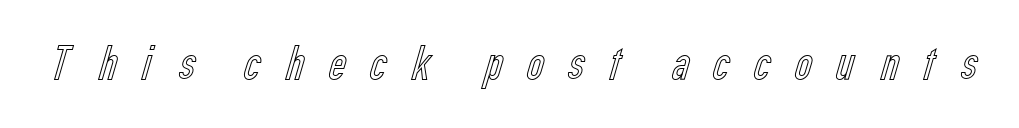
{"width": "condensed", "x_height": "medium", "monospaced": "no", "underline": "no", "letter_spacing": "wide", "letter_spacing_em": 0.4, "glyph_px": 49}
